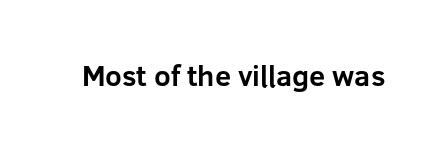
Q: Is the text bold? A: Yes.
Q: Is the text italic (slanted)? A: No, it is upright.
Q: Is the typeface a serif or a sans-serif typeface? A: Sans-serif.
Q: Is the text underlined? A: No.
Q: Is the spacing between letters normal or unusually wide? A: Normal.
Q: Width (condensed, normal, or wide)? A: Normal.
Q: Stroke contrast? A: Low.
Q: x-height? A: Medium.
Q: Monospaced? A: No.
